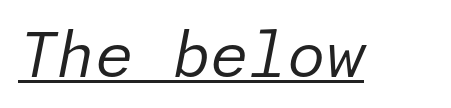
The image shows 62 px regular-weight type, italic (leaning right); set normal letter spacing, underlined; low stroke contrast and a medium x-height.
